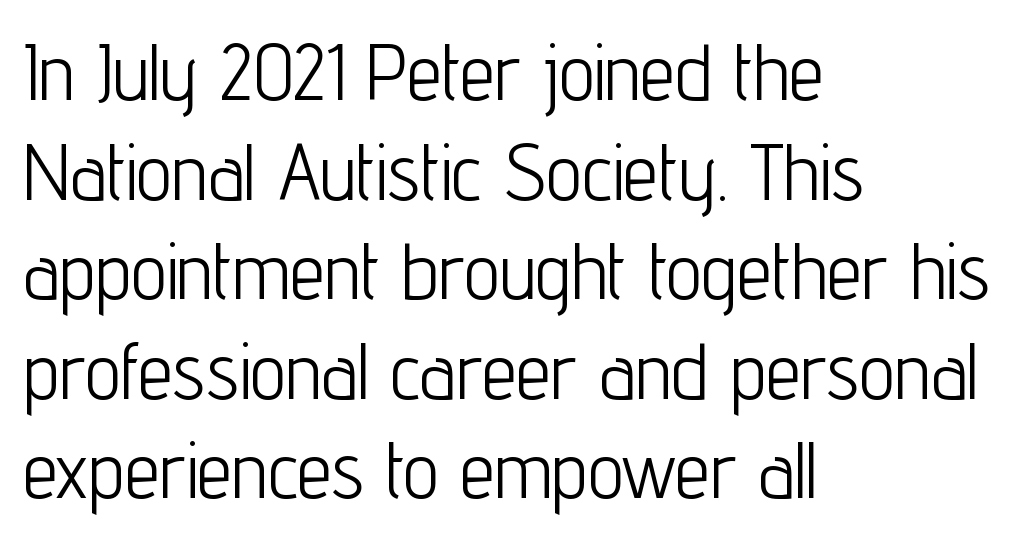
{"serif": "no", "italic": "no", "bold": "no", "weight": "light", "width": "condensed", "stroke_contrast": "low", "x_height": "medium", "monospaced": "no", "underline": "no", "align": "left", "line_spacing": "normal", "line_spacing_ratio": 1.26, "letter_spacing": "normal", "letter_spacing_em": 0.0, "glyph_px": 79}
